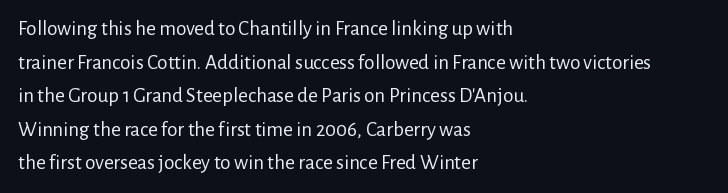
The image shows 21 px text type, upright; set left-aligned, normal line spacing (1.6x), normal letter spacing, not underlined.
